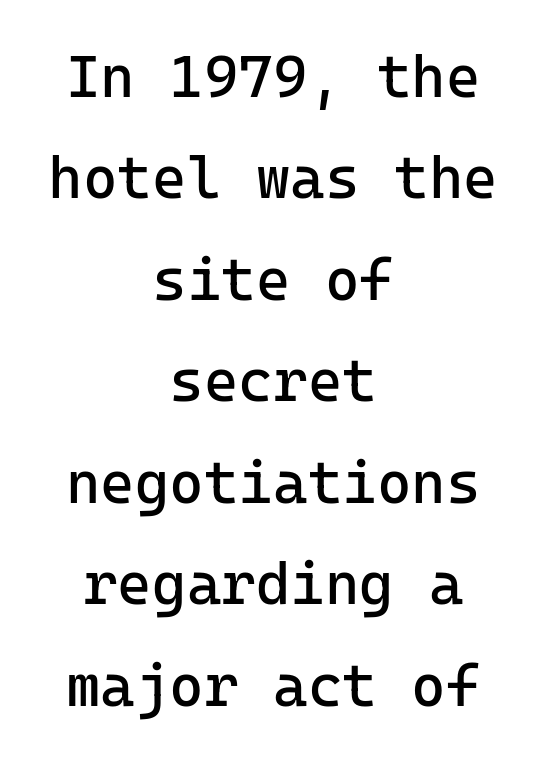
The characters display no serif detailing; their extremities are plain. The tracking reads as untouched default to a designer's eye. Italic: no, the glyphs are upright roman. Check the space under the baseline: it is left empty. Weight class: somewhere from thin through regular.
